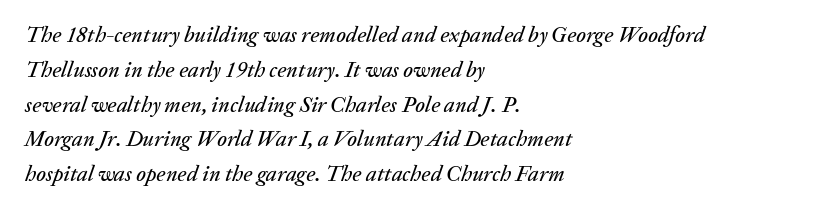
Q: Is the text italic (slanted)? A: Yes, it leans right by about 20 degrees.
Q: Is the text underlined? A: No.
Q: How is the paragraph aligned? A: Left-aligned.
Q: Is the spacing between letters normal or unusually wide? A: Normal.
Q: Is the spacing between lines tight, normal or loose? A: Normal.
